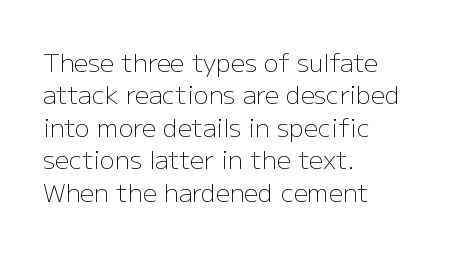
The words here are not underlined. Whoever set this chose a conventional vertical rhythm. Honestly, the letter spacing is just normal — you wouldn't notice it. Tall strokes in this sample are plumb rather than angled. Compared with a centered layout, this one pins lines to the left instead. The weight tops out at a normal text grade.
